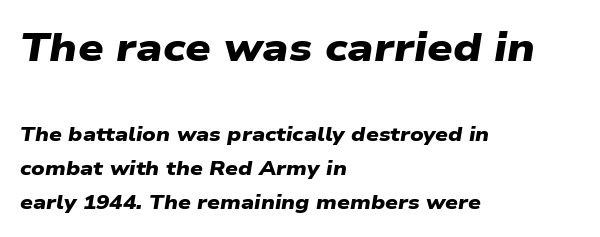
The image shows 40 px heavy, wide sans-serif type; set left-aligned, normal line spacing (1.7x), normal letter spacing, not underlined; the first (top) block is 2.0x larger; low stroke contrast and a medium x-height.
